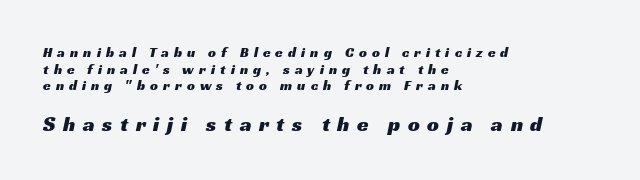
Q: Is the text underlined? A: No.
Q: How is the paragraph aligned? A: Left-aligned.
Q: Is the spacing between letters normal or unusually wide? A: Unusually wide.
Q: Which block of text is set in a larger size, the first (top) or the second (bottom)? A: The second (bottom) one.
